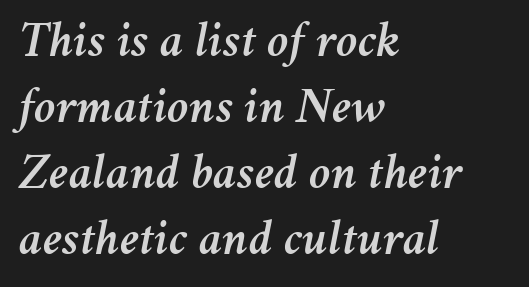
Q: Is the text italic (slanted)? A: Yes, it leans right by about 11 degrees.
Q: Is the text underlined? A: No.
Q: How is the paragraph aligned? A: Left-aligned.
Q: Is the spacing between letters normal or unusually wide? A: Normal.
Q: Is the spacing between lines tight, normal or loose? A: Normal.
Q: Width (condensed, normal, or wide)? A: Normal.
Q: Stroke contrast? A: Medium.
Q: x-height? A: Medium.
Q: Monospaced? A: No.
